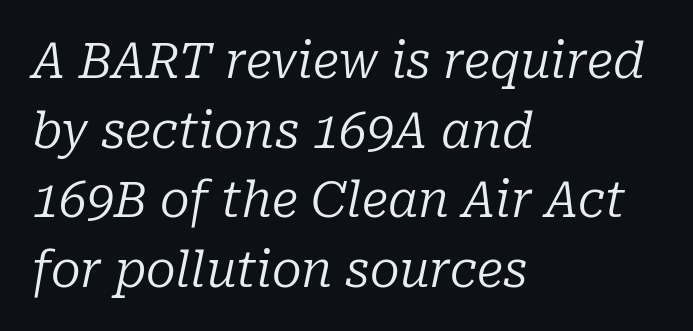
Q: Is the text bold? A: No.
Q: Is the text italic (slanted)? A: Yes, it leans right by about 10 degrees.
Q: Is the typeface a serif or a sans-serif typeface? A: Serif.
Q: Is the text underlined? A: No.
Q: How is the paragraph aligned? A: Left-aligned.
Q: Is the spacing between letters normal or unusually wide? A: Normal.
Q: Is the spacing between lines tight, normal or loose? A: Normal.
Q: Width (condensed, normal, or wide)? A: Normal.
Q: Stroke contrast? A: Low.
Q: x-height? A: Medium.
Q: Monospaced? A: No.
